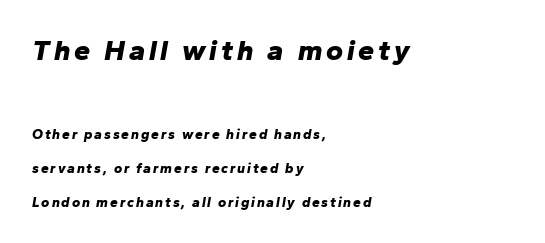
Line starts are locked; line ends wander. You could fit nearly another row in the gap between these rows. You could not count columns in this text — the font is proportionally spaced. The specimen reads as italic at a glance. This rendering features lettering with no underline.
